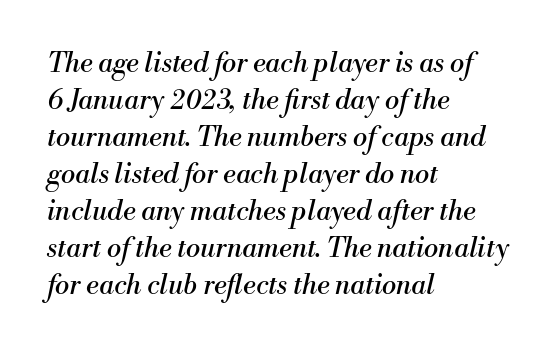
{"italic": "yes", "lean": "right", "slant_degrees": 13, "bold": "no", "underline": "no", "align": "left", "line_spacing": "normal", "line_spacing_ratio": 1.37, "letter_spacing": "normal", "letter_spacing_em": 0.0, "glyph_px": 27}
